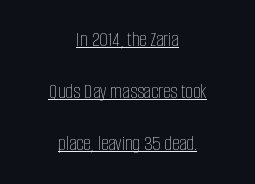
The image shows 21 px text type, upright; set centered, loose line spacing (2.47x), normal letter spacing, underlined.
